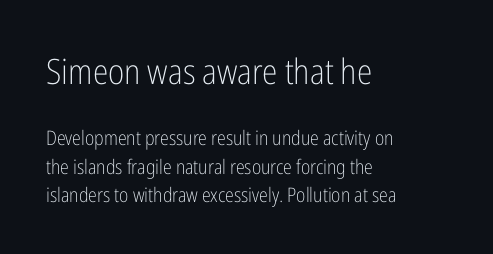
Q: Is the text bold? A: No.
Q: Is the text italic (slanted)? A: No, it is upright.
Q: Is the typeface a serif or a sans-serif typeface? A: Sans-serif.
Q: Is the text underlined? A: No.
Q: How is the paragraph aligned? A: Left-aligned.
Q: Is the spacing between letters normal or unusually wide? A: Normal.
Q: Is the spacing between lines tight, normal or loose? A: Normal.
Q: Which block of text is set in a larger size, the first (top) or the second (bottom)? A: The first (top) one.
Q: Width (condensed, normal, or wide)? A: Condensed.
Q: Stroke contrast? A: Low.
Q: x-height? A: Medium.
Q: Monospaced? A: No.
